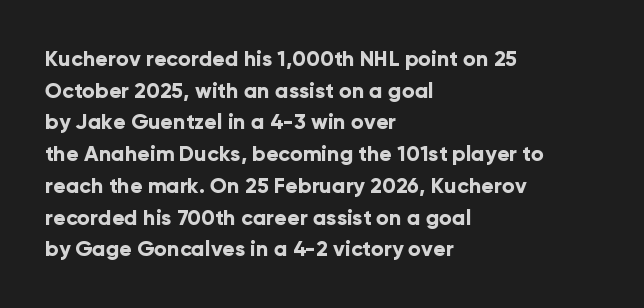
This is roman type, the default non-slanted kind. Observe the ordinary spacing: letters are neighbours, not strangers. The space between consecutive lines is moderate. Leftover space on each line is placed entirely after the last word. The string is rendered with underlining switched off. What weight is shown? A full bold with thick strokes.
